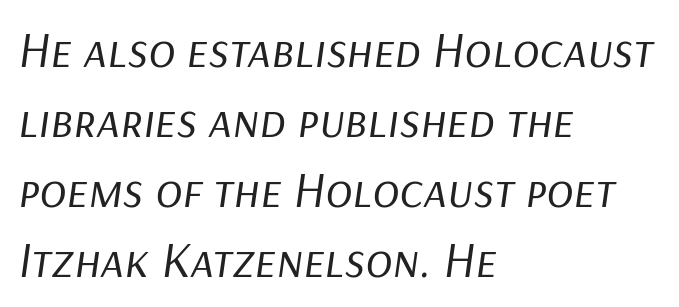
Q: Is the text bold? A: No.
Q: Is the text italic (slanted)? A: Yes, it leans right by about 9 degrees.
Q: Is the text underlined? A: No.
Q: How is the paragraph aligned? A: Left-aligned.
Q: Is the spacing between letters normal or unusually wide? A: Normal.
Q: Is the spacing between lines tight, normal or loose? A: Normal.
Q: Width (condensed, normal, or wide)? A: Normal.
Q: Stroke contrast? A: Low.
Q: x-height? A: Medium.
Q: Monospaced? A: No.
